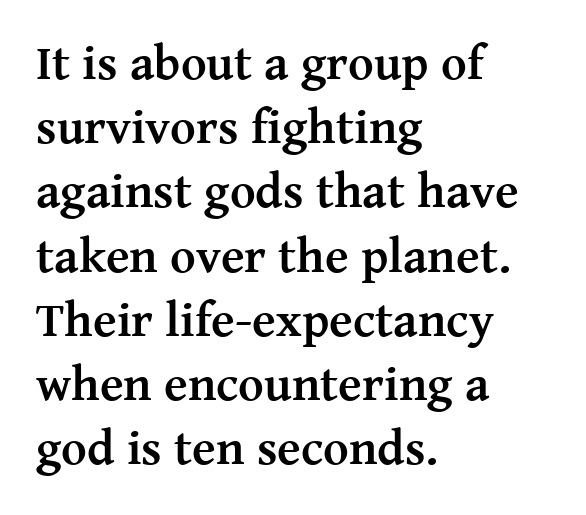
Q: Is the text bold? A: Yes.
Q: Is the text italic (slanted)? A: No, it is upright.
Q: Is the typeface a serif or a sans-serif typeface? A: Serif.
Q: Is the text underlined? A: No.
Q: How is the paragraph aligned? A: Left-aligned.
Q: Is the spacing between letters normal or unusually wide? A: Normal.
Q: Is the spacing between lines tight, normal or loose? A: Normal.
Q: Width (condensed, normal, or wide)? A: Normal.
Q: Stroke contrast? A: Medium.
Q: x-height? A: Medium.
Q: Monospaced? A: No.
